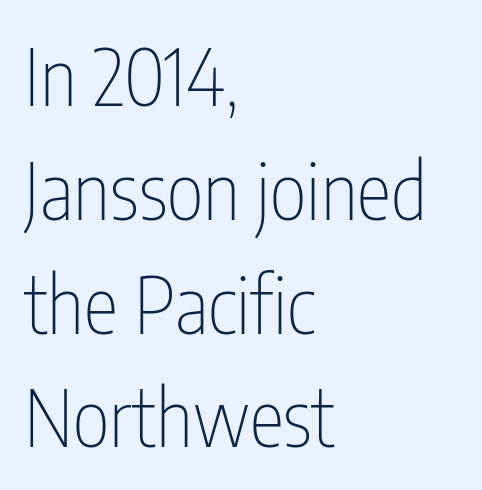
Q: Is the text bold? A: No.
Q: Is the text italic (slanted)? A: No, it is upright.
Q: Is the typeface a serif or a sans-serif typeface? A: Sans-serif.
Q: Is the text underlined? A: No.
Q: How is the paragraph aligned? A: Left-aligned.
Q: Is the spacing between letters normal or unusually wide? A: Normal.
Q: Is the spacing between lines tight, normal or loose? A: Normal.
Q: Width (condensed, normal, or wide)? A: Condensed.
Q: Stroke contrast? A: Low.
Q: x-height? A: Medium.
Q: Monospaced? A: No.
